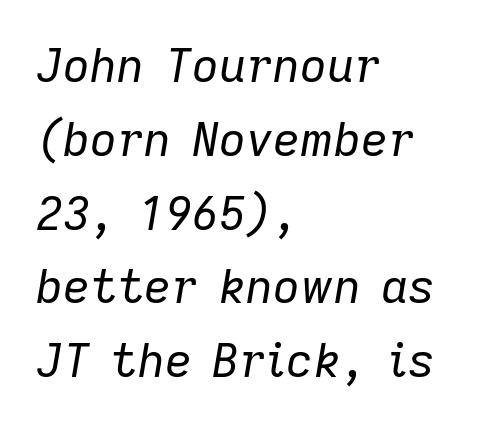
Q: Is the text bold? A: No.
Q: Is the text italic (slanted)? A: Yes, it leans right by about 9 degrees.
Q: Is the text underlined? A: No.
Q: How is the paragraph aligned? A: Left-aligned.
Q: Is the spacing between letters normal or unusually wide? A: Normal.
Q: Is the spacing between lines tight, normal or loose? A: Normal.
Q: Width (condensed, normal, or wide)? A: Normal.
Q: Stroke contrast? A: Low.
Q: x-height? A: Medium.
Q: Monospaced? A: No.
